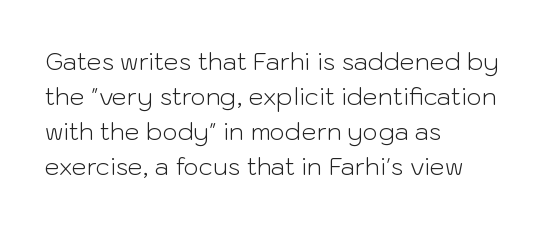
{"italic": "no", "bold": "no", "underline": "no", "align": "left", "line_spacing": "normal", "line_spacing_ratio": 1.46, "letter_spacing": "normal", "letter_spacing_em": 0.0, "glyph_px": 24}
